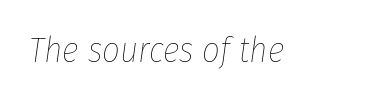
The image shows 35 px thin, condensed type, italic (leaning right); set normal letter spacing, not underlined; low stroke contrast and a medium x-height.
